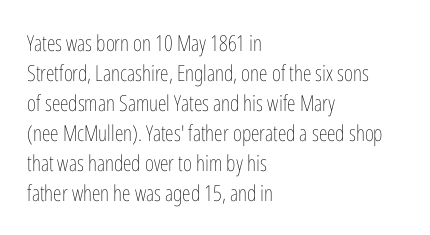
The image shows 22 px text type, upright; set left-aligned, normal line spacing (1.36x), normal letter spacing, not underlined.
